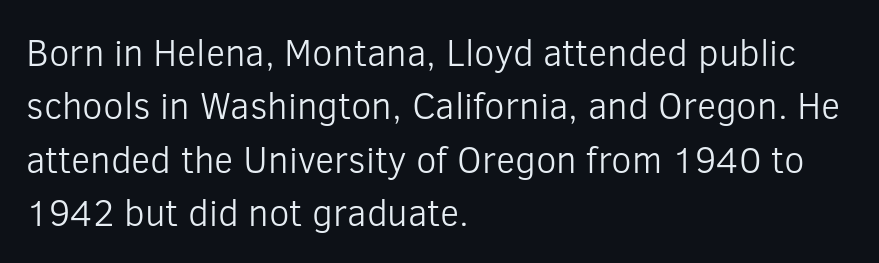
You could not count columns in this text — the font is proportionally spaced. The compositor pushed each line to the left boundary. Is there much room between lines? A standard amount, neither cramped nor airy. Words float on clear page, feet unadorned. No extra ink here — the face is not bold. Is there any slant? The stems are plumb.
